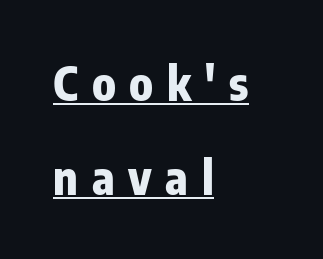
The image shows 46 px heavy, condensed sans-serif type, upright; set left-aligned, loose line spacing (2.04x), unusually wide letter spacing (+0.3 em), underlined; low stroke contrast and a medium x-height.
